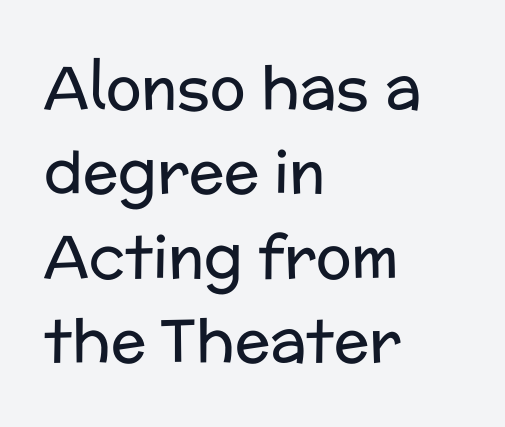
Observe the absence of serifs on each vertical stroke in this sample. You can tell it's not italic because the verticals are truly vertical. Which margin do the lines hug? The left one — the right edge is uneven. Rule under the text: the space is simply empty.
